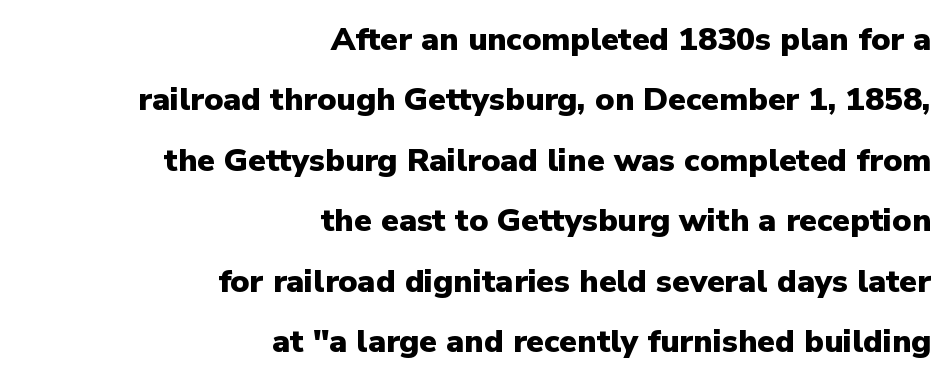
The image shows 32 px heavy sans-serif type, upright; set right-aligned, line spacing 1.89x, normal letter spacing, not underlined; low stroke contrast and a medium x-height.
